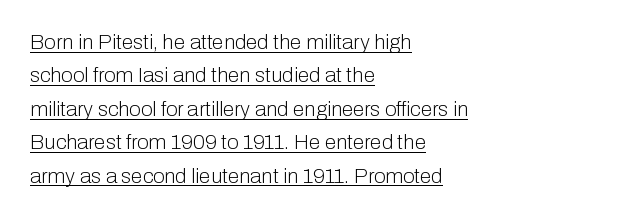
Notice how the stems are strictly vertical — no italics here. Does the leading feel generous? No, just average. How are the letters spaced? Ordinarily, with no added tracking. Is the block centered? No — it sits flush against the left margin.
